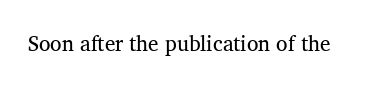
The passage shown is not underscored anywhere. The font's upright variant was chosen for this text. Stems here are at most as thick as an everyday book face. Observe the ordinary spacing: letters are neighbours, not strangers.
